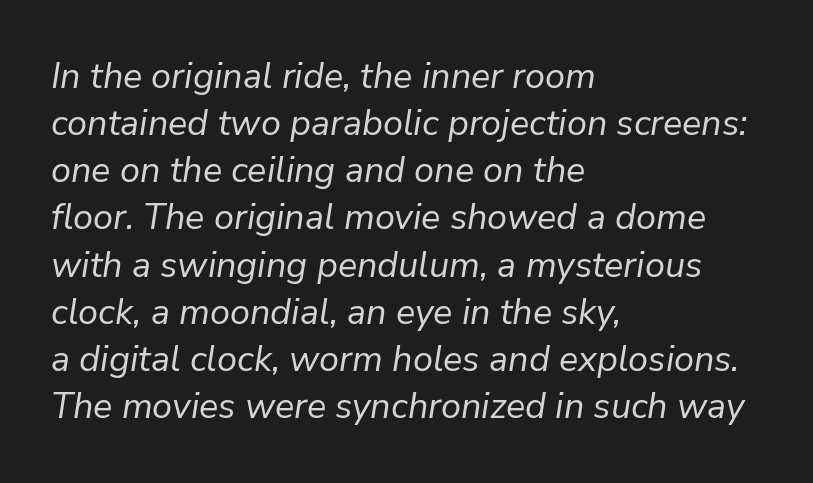
{"italic": "yes", "lean": "right", "slant_degrees": 9, "bold": "no", "weight": "regular", "width": "normal", "stroke_contrast": "low", "x_height": "medium", "monospaced": "no", "underline": "no", "align": "left", "line_spacing": "normal", "line_spacing_ratio": 1.31, "letter_spacing": "normal", "letter_spacing_em": 0.0, "glyph_px": 36}
